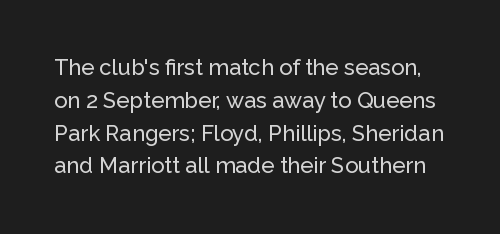
Q: Is the text italic (slanted)? A: No, it is upright.
Q: Is the text underlined? A: No.
Q: Is the spacing between letters normal or unusually wide? A: Normal.
Q: Is the spacing between lines tight, normal or loose? A: Normal.
